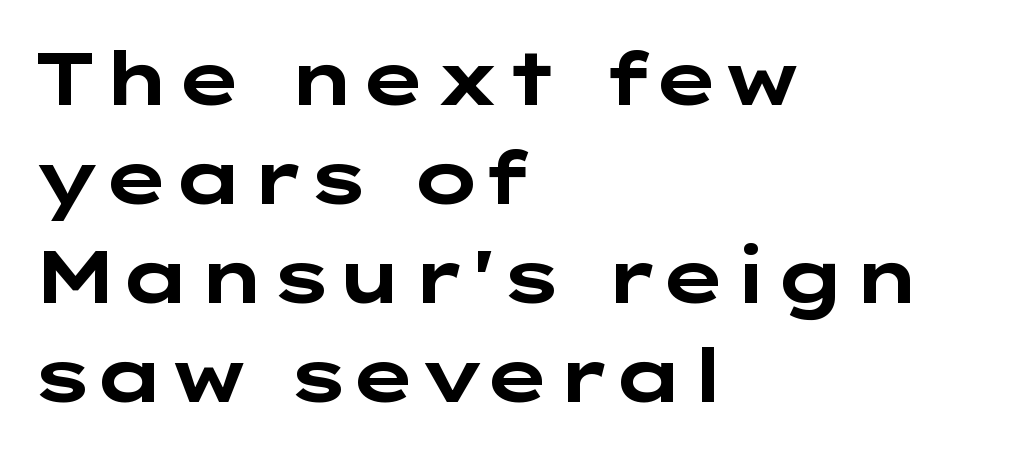
Q: Is the text bold? A: Yes.
Q: Is the text italic (slanted)? A: No, it is upright.
Q: Is the typeface a serif or a sans-serif typeface? A: Sans-serif.
Q: Is the text underlined? A: No.
Q: How is the paragraph aligned? A: Left-aligned.
Q: Is the spacing between letters normal or unusually wide? A: Normal.
Q: Is the spacing between lines tight, normal or loose? A: Normal.
Q: Width (condensed, normal, or wide)? A: Wide.
Q: Stroke contrast? A: Low.
Q: x-height? A: Medium.
